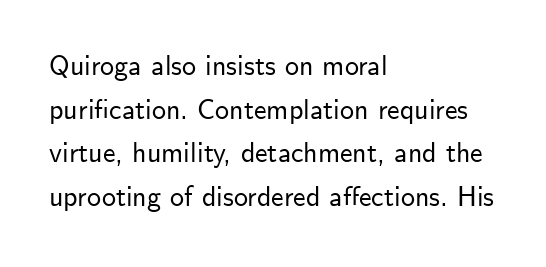
Q: Is the text italic (slanted)? A: No, it is upright.
Q: Is the typeface a serif or a sans-serif typeface? A: Sans-serif.
Q: Is the text underlined? A: No.
Q: How is the paragraph aligned? A: Left-aligned.
Q: Is the spacing between letters normal or unusually wide? A: Normal.
Q: Is the spacing between lines tight, normal or loose? A: Normal.
Q: Width (condensed, normal, or wide)? A: Normal.
Q: Stroke contrast? A: Low.
Q: x-height? A: Small.
Q: Monospaced? A: No.
